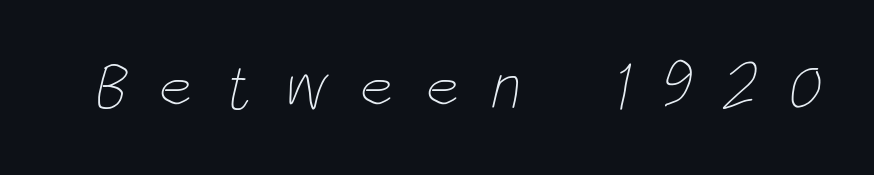
{"bold": "no", "weight": "thin", "width": "condensed", "stroke_contrast": "low", "x_height": "large", "monospaced": "no", "underline": "no", "letter_spacing": "wide", "letter_spacing_em": 0.48, "glyph_px": 65}
